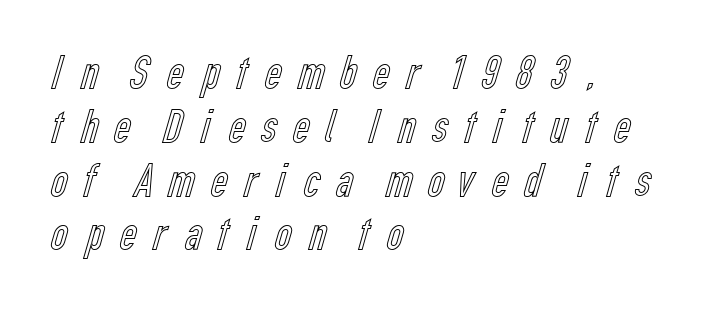
{"width": "condensed", "x_height": "medium", "monospaced": "no", "underline": "no", "align": "left", "line_spacing": "tight", "line_spacing_ratio": 1.12, "letter_spacing": "wide", "letter_spacing_em": 0.23, "glyph_px": 48}
